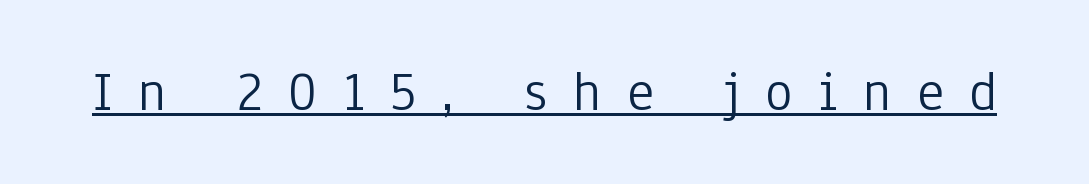
Q: Is the text bold? A: No.
Q: Is the text italic (slanted)? A: No, it is upright.
Q: Is the typeface a serif or a sans-serif typeface? A: Sans-serif.
Q: Is the text underlined? A: Yes.
Q: Is the spacing between letters normal or unusually wide? A: Unusually wide.
Q: Width (condensed, normal, or wide)? A: Condensed.
Q: Stroke contrast? A: Low.
Q: x-height? A: Medium.
Q: Monospaced? A: No.
